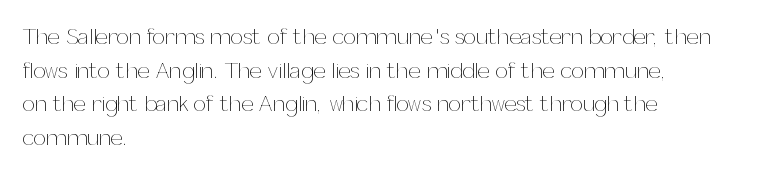
The image shows 22 px text type, upright; set left-aligned, normal line spacing (1.53x), normal letter spacing, not underlined.
